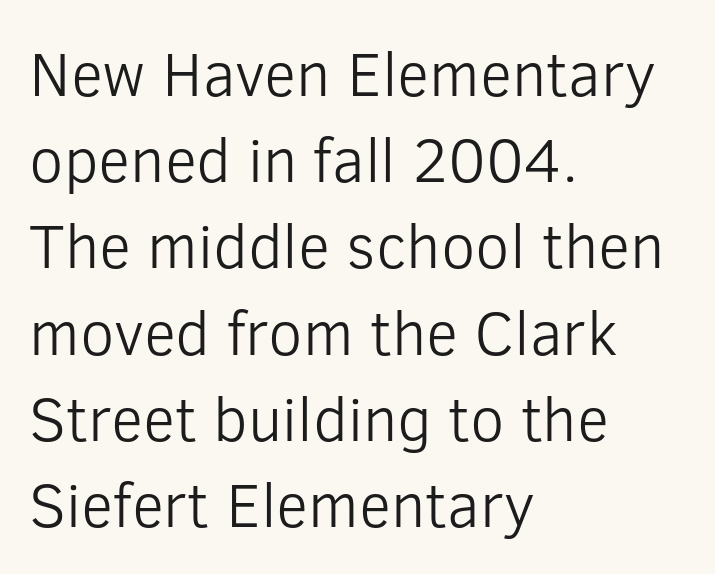
The letters look calm and open, with moderate or lighter stems. Type style note: lacks serifs. Any mark beneath the type? The region is blank. Tracking value appears to be zero — textbook default spacing.
